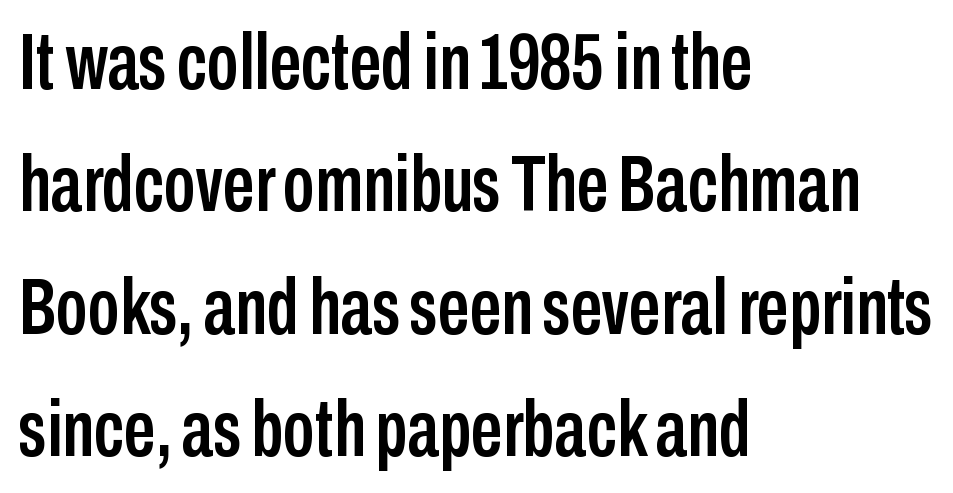
Q: Is the text italic (slanted)? A: No, it is upright.
Q: Is the typeface a serif or a sans-serif typeface? A: Sans-serif.
Q: Is the text underlined? A: No.
Q: How is the paragraph aligned? A: Left-aligned.
Q: Is the spacing between letters normal or unusually wide? A: Normal.
Q: Is the spacing between lines tight, normal or loose? A: Normal.
Q: Width (condensed, normal, or wide)? A: Condensed.
Q: Stroke contrast? A: Low.
Q: x-height? A: Medium.
Q: Monospaced? A: No.
